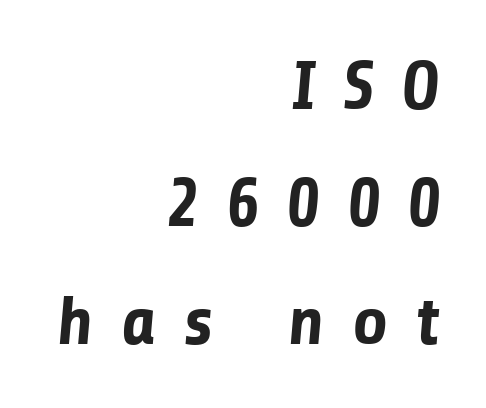
The image shows 69 px bold sans-serif type; set right-aligned, normal line spacing (1.7x), unusually wide letter spacing (+0.4 em), not underlined; low stroke contrast and a medium x-height.
